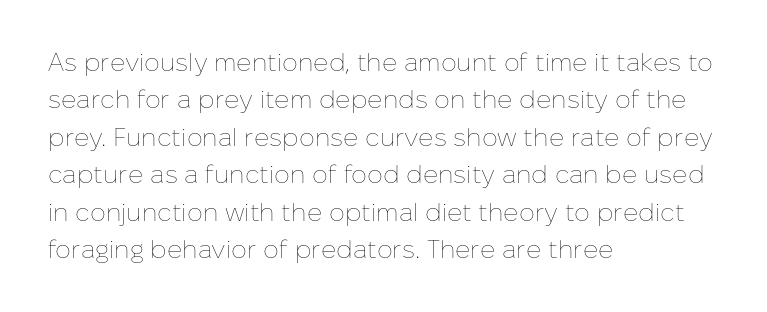
{"italic": "no", "bold": "no", "underline": "no", "align": "left", "line_spacing": "normal", "line_spacing_ratio": 1.5, "letter_spacing": "normal", "letter_spacing_em": 0.0, "glyph_px": 25}
